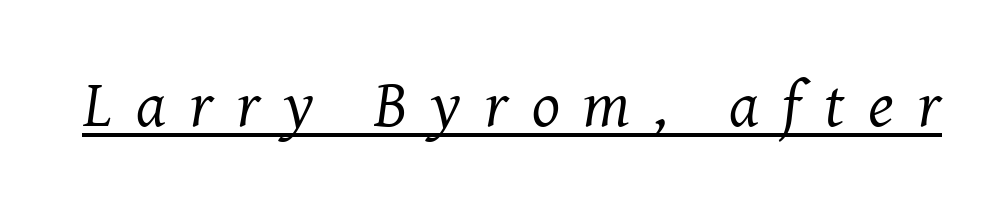
The image shows 66 px regular-weight serif type, italic (leaning right); set unusually wide letter spacing (+0.36 em), underlined; medium stroke contrast and a medium x-height.
